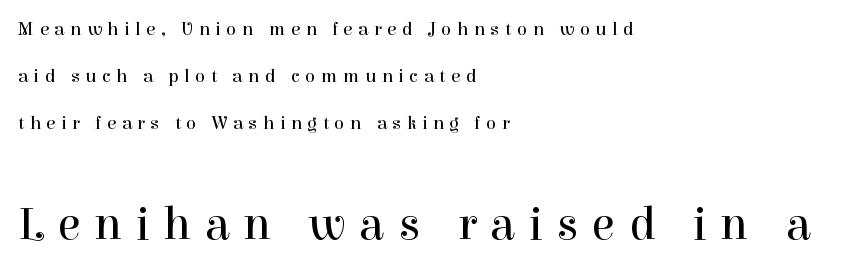
Q: Is the text bold? A: No.
Q: Is the text italic (slanted)? A: No, it is upright.
Q: Is the typeface a serif or a sans-serif typeface? A: Serif.
Q: Is the text underlined? A: No.
Q: How is the paragraph aligned? A: Left-aligned.
Q: Is the spacing between letters normal or unusually wide? A: Unusually wide.
Q: Is the spacing between lines tight, normal or loose? A: Loose.
Q: Which block of text is set in a larger size, the first (top) or the second (bottom)? A: The second (bottom) one.
Q: Width (condensed, normal, or wide)? A: Normal.
Q: Stroke contrast? A: High.
Q: x-height? A: Medium.
Q: Monospaced? A: No.
